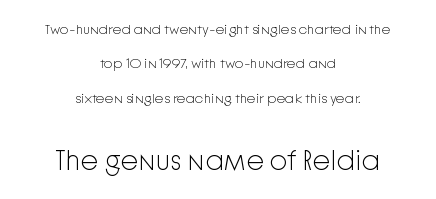
Q: Is the text bold? A: No.
Q: Is the text italic (slanted)? A: No, it is upright.
Q: Is the typeface a serif or a sans-serif typeface? A: Sans-serif.
Q: Is the text underlined? A: No.
Q: How is the paragraph aligned? A: Centered.
Q: Is the spacing between letters normal or unusually wide? A: Normal.
Q: Is the spacing between lines tight, normal or loose? A: Loose.
Q: Which block of text is set in a larger size, the first (top) or the second (bottom)? A: The second (bottom) one.
Q: Width (condensed, normal, or wide)? A: Normal.
Q: Stroke contrast? A: Low.
Q: x-height? A: Medium.
Q: Monospaced? A: No.
